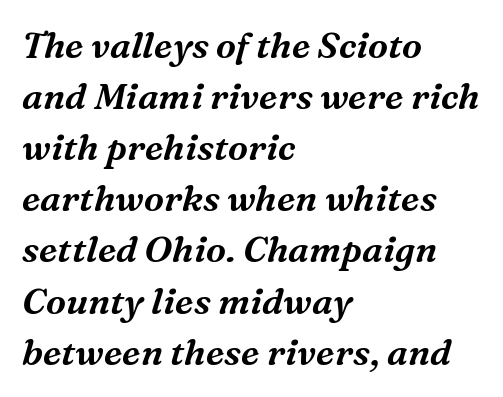
Q: Is the text italic (slanted)? A: Yes, it leans right by about 16 degrees.
Q: Is the typeface a serif or a sans-serif typeface? A: Serif.
Q: Is the text underlined? A: No.
Q: How is the paragraph aligned? A: Left-aligned.
Q: Is the spacing between letters normal or unusually wide? A: Normal.
Q: Is the spacing between lines tight, normal or loose? A: Normal.
Q: Width (condensed, normal, or wide)? A: Normal.
Q: Stroke contrast? A: Medium.
Q: x-height? A: Medium.
Q: Monospaced? A: No.
